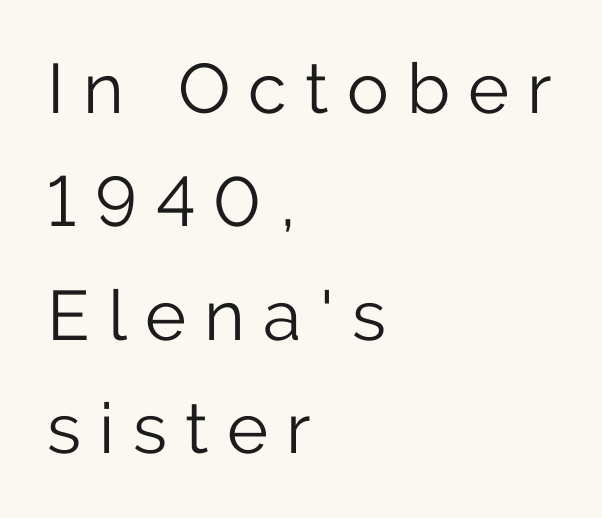
{"serif": "no", "italic": "no", "bold": "no", "weight": "light", "width": "normal", "stroke_contrast": "low", "x_height": "medium", "monospaced": "no", "underline": "no", "align": "left", "line_spacing": "normal", "line_spacing_ratio": 1.62, "letter_spacing": "wide", "letter_spacing_em": 0.26, "glyph_px": 70}
